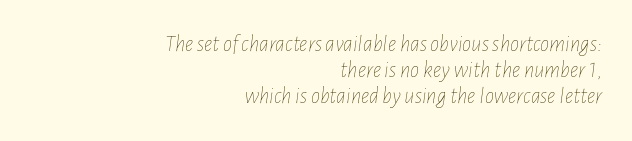
This sample is right-justified, so line beginnings fall wherever the words allow. Posture: slanted. Students, note that the glyphs here touch the page at normal intervals. You could barely slide anything between these rows. Bare-footed words on every line.
